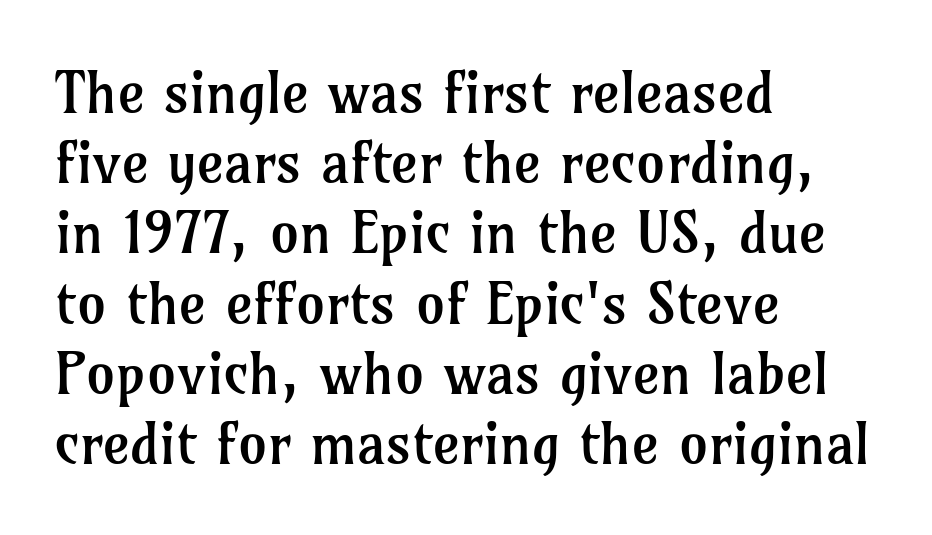
The image shows 58 px regular-weight serif type, upright; set left-aligned, line spacing 1.21x, normal letter spacing, not underlined; low stroke contrast and a medium x-height.
